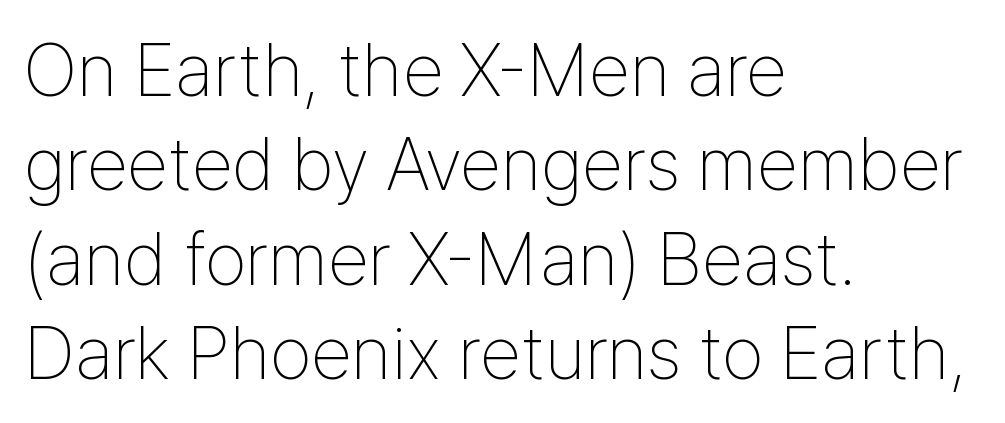
{"serif": "no", "italic": "no", "bold": "no", "weight": "thin", "width": "condensed", "stroke_contrast": "low", "x_height": "medium", "monospaced": "no", "underline": "no", "align": "left", "line_spacing": "normal", "line_spacing_ratio": 1.26, "letter_spacing": "normal", "letter_spacing_em": 0.0, "glyph_px": 75}
